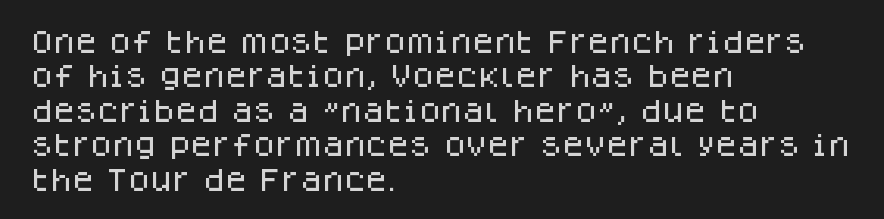
{"italic": "no", "underline": "no", "align": "left", "line_spacing": "normal", "line_spacing_ratio": 1.38, "letter_spacing": "normal", "letter_spacing_em": 0.0, "glyph_px": 25}
